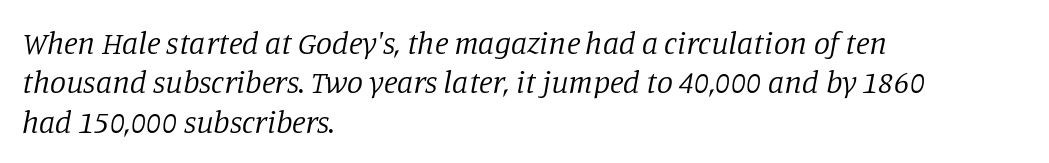
The image shows 32 px regular-weight serif type, italic (leaning right); set left-aligned, line spacing 1.23x, normal letter spacing, not underlined; low stroke contrast and a large x-height.
